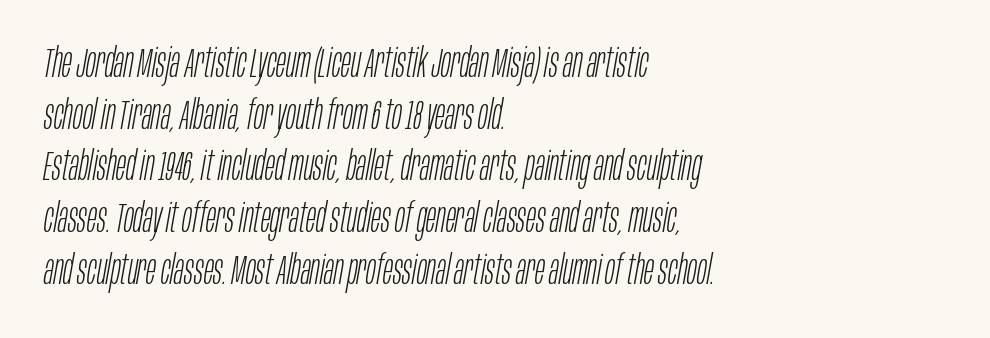
Q: Is the text bold? A: No.
Q: Is the text italic (slanted)? A: Yes, it leans right by about 10 degrees.
Q: Is the text underlined? A: No.
Q: How is the paragraph aligned? A: Left-aligned.
Q: Is the spacing between letters normal or unusually wide? A: Normal.
Q: Is the spacing between lines tight, normal or loose? A: Normal.
Q: Width (condensed, normal, or wide)? A: Condensed.
Q: Stroke contrast? A: Low.
Q: x-height? A: Large.
Q: Monospaced? A: No.
